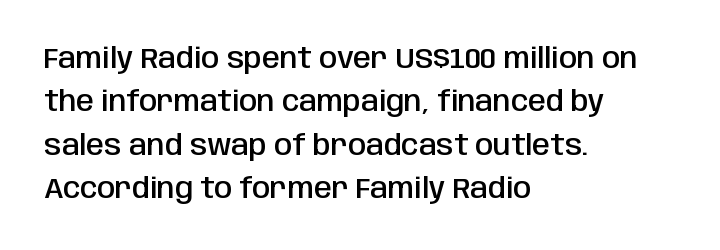
Q: Is the text bold? A: Semi-bold.
Q: Is the text italic (slanted)? A: No, it is upright.
Q: Is the typeface a serif or a sans-serif typeface? A: Sans-serif.
Q: Is the text underlined? A: No.
Q: How is the paragraph aligned? A: Left-aligned.
Q: Is the spacing between letters normal or unusually wide? A: Normal.
Q: Is the spacing between lines tight, normal or loose? A: Normal.
Q: Width (condensed, normal, or wide)? A: Condensed.
Q: Stroke contrast? A: Low.
Q: x-height? A: Large.
Q: Monospaced? A: No.
